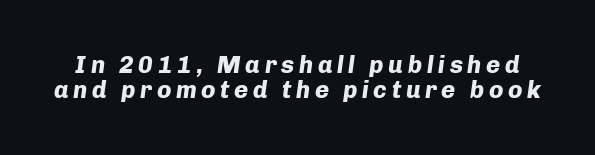
Is the type bold? Yes — the strokes are clearly thick and heavy. The vertical gap from one line to the next is small. Only glyphs here, with clear space below each row. A typesetter would mark this as italic.
